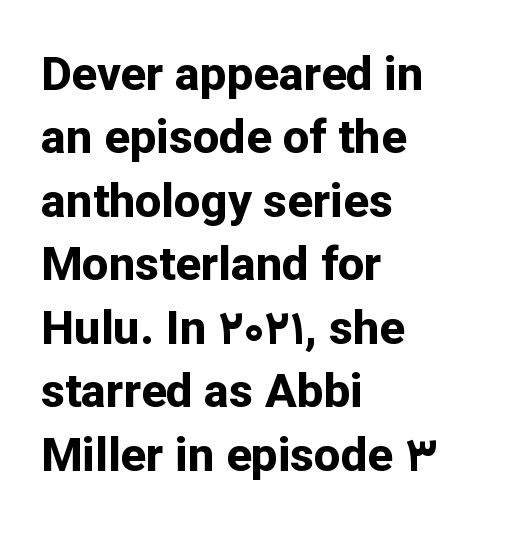
Q: Is the text bold? A: Yes.
Q: Is the text italic (slanted)? A: No, it is upright.
Q: Is the typeface a serif or a sans-serif typeface? A: Sans-serif.
Q: Is the text underlined? A: No.
Q: How is the paragraph aligned? A: Left-aligned.
Q: Is the spacing between letters normal or unusually wide? A: Normal.
Q: Is the spacing between lines tight, normal or loose? A: Normal.
Q: Width (condensed, normal, or wide)? A: Normal.
Q: Stroke contrast? A: Low.
Q: x-height? A: Medium.
Q: Monospaced? A: No.
